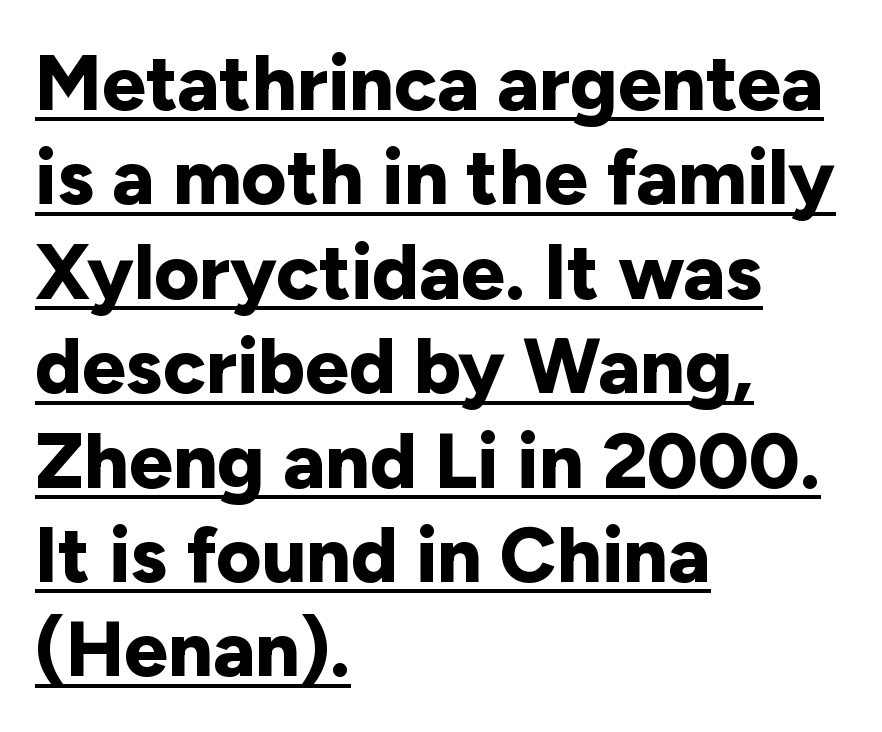
Q: Is the text bold? A: Yes.
Q: Is the text italic (slanted)? A: No, it is upright.
Q: Is the typeface a serif or a sans-serif typeface? A: Sans-serif.
Q: Is the text underlined? A: Yes.
Q: How is the paragraph aligned? A: Left-aligned.
Q: Is the spacing between letters normal or unusually wide? A: Normal.
Q: Width (condensed, normal, or wide)? A: Normal.
Q: Stroke contrast? A: Low.
Q: x-height? A: Medium.
Q: Monospaced? A: No.
